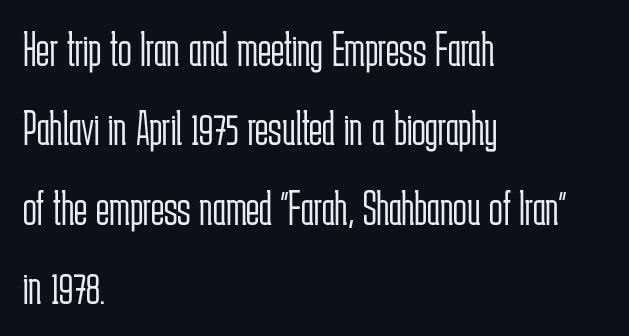
{"serif": "no", "italic": "no", "bold": "no", "weight": "light", "width": "condensed", "stroke_contrast": "low", "x_height": "medium", "monospaced": "no", "underline": "no", "align": "left", "line_spacing": "normal", "line_spacing_ratio": 1.59, "letter_spacing": "normal", "letter_spacing_em": 0.0, "glyph_px": 50}
